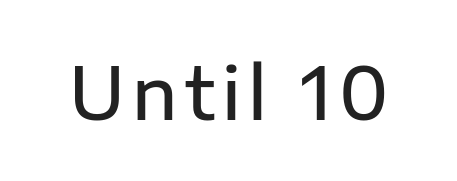
Q: Is the text italic (slanted)? A: No, it is upright.
Q: Is the typeface a serif or a sans-serif typeface? A: Sans-serif.
Q: Is the text underlined? A: No.
Q: Width (condensed, normal, or wide)? A: Normal.
Q: Stroke contrast? A: Low.
Q: x-height? A: Medium.
Q: Monospaced? A: No.
